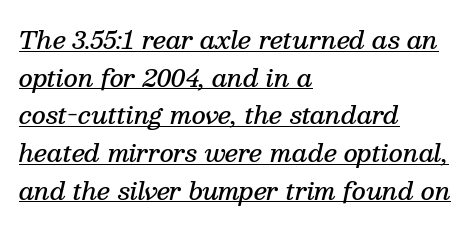
{"italic": "yes", "lean": "right", "slant_degrees": 13, "bold": "semi", "underline": "yes", "align": "left", "line_spacing": "normal", "line_spacing_ratio": 1.57, "letter_spacing": "normal", "letter_spacing_em": 0.0, "glyph_px": 24}
